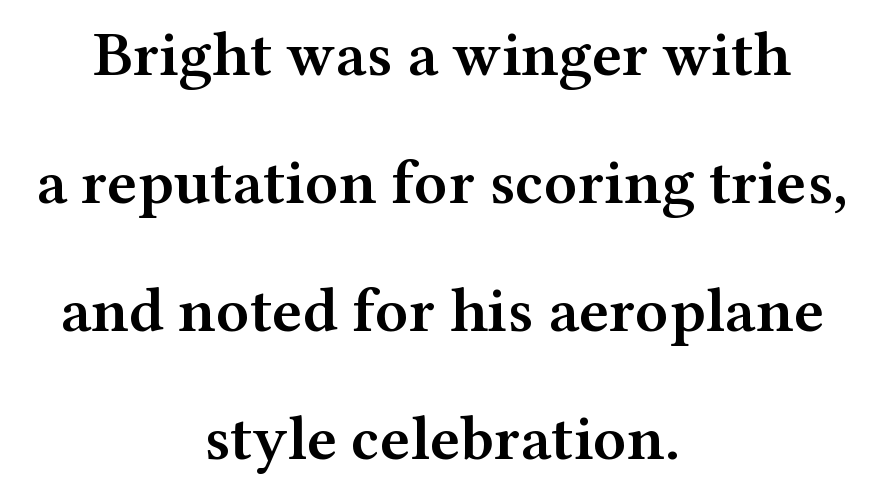
Q: Is the text bold? A: Semi-bold.
Q: Is the text italic (slanted)? A: No, it is upright.
Q: Is the typeface a serif or a sans-serif typeface? A: Serif.
Q: Is the text underlined? A: No.
Q: How is the paragraph aligned? A: Centered.
Q: Is the spacing between letters normal or unusually wide? A: Normal.
Q: Is the spacing between lines tight, normal or loose? A: Loose.
Q: Width (condensed, normal, or wide)? A: Wide.
Q: Stroke contrast? A: Medium.
Q: x-height? A: Medium.
Q: Monospaced? A: No.
